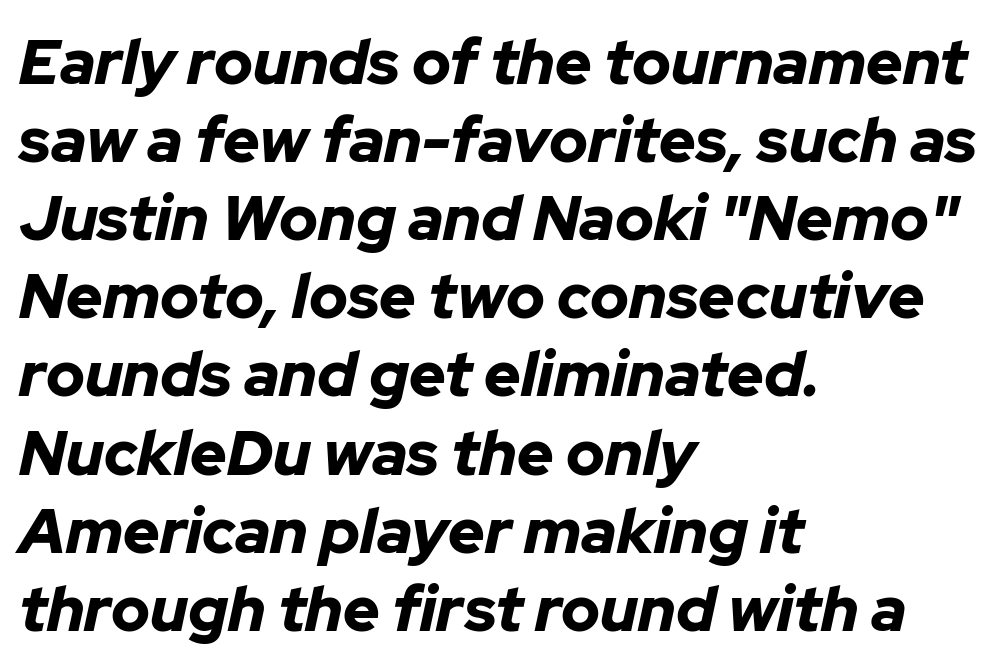
{"italic": "yes", "lean": "right", "slant_degrees": 12, "bold": "yes", "weight": "bold", "width": "normal", "stroke_contrast": "low", "x_height": "medium", "monospaced": "no", "underline": "no", "align": "left", "line_spacing_ratio": 1.24, "letter_spacing": "normal", "letter_spacing_em": 0.0, "glyph_px": 63}
